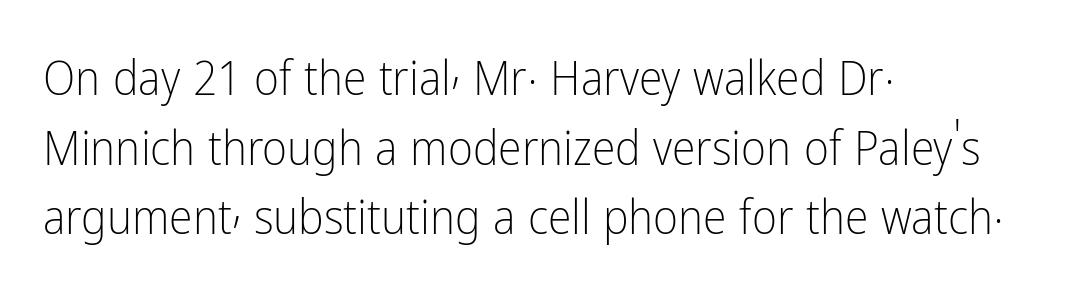
No extra ink here — the face is not bold. Honestly, there is no underline to notice here at all. Character widths vary here, with narrow letters taking less room than wide ones. Leading matches the norm, producing a regular column.
